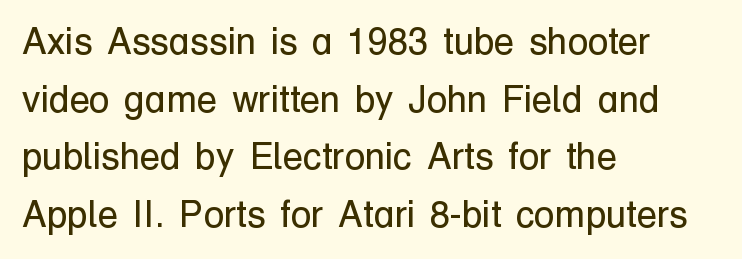
Q: Is the text bold? A: No.
Q: Is the text italic (slanted)? A: No, it is upright.
Q: Is the typeface a serif or a sans-serif typeface? A: Sans-serif.
Q: Is the text underlined? A: No.
Q: How is the paragraph aligned? A: Left-aligned.
Q: Is the spacing between letters normal or unusually wide? A: Normal.
Q: Is the spacing between lines tight, normal or loose? A: Normal.
Q: Width (condensed, normal, or wide)? A: Normal.
Q: Stroke contrast? A: Low.
Q: x-height? A: Medium.
Q: Monospaced? A: No.
